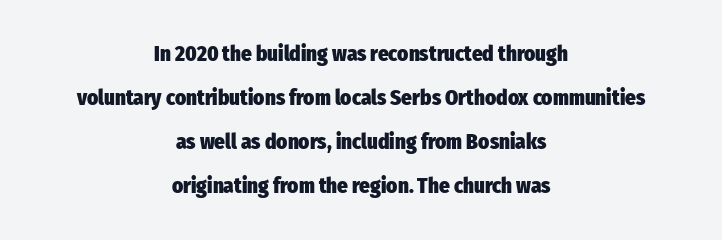
The image shows 21 px bold type, upright; set centered, loose line spacing (2.09x), normal letter spacing, not underlined.
